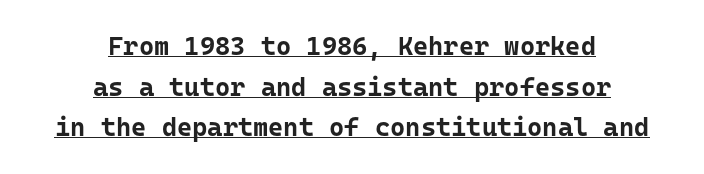
Q: Is the text bold? A: Yes.
Q: Is the text italic (slanted)? A: No, it is upright.
Q: Is the text underlined? A: Yes.
Q: How is the paragraph aligned? A: Centered.
Q: Is the spacing between letters normal or unusually wide? A: Normal.
Q: Is the spacing between lines tight, normal or loose? A: Normal.
